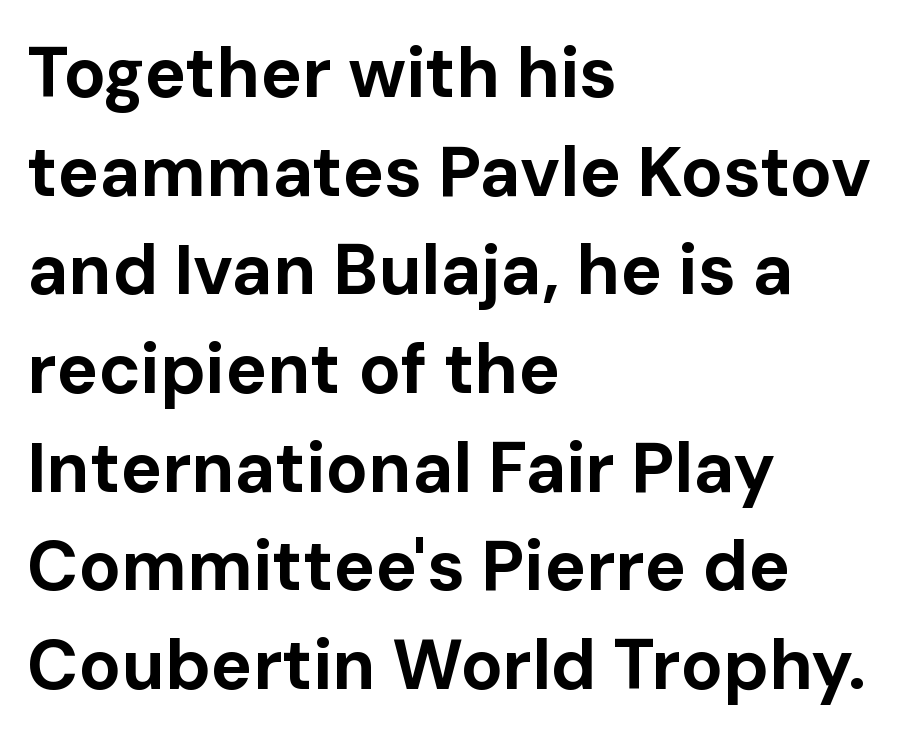
{"serif": "no", "italic": "no", "bold": "yes", "weight": "bold", "width": "normal", "stroke_contrast": "low", "x_height": "medium", "monospaced": "no", "underline": "no", "align": "left", "line_spacing": "normal", "line_spacing_ratio": 1.41, "letter_spacing": "normal", "letter_spacing_em": 0.0, "glyph_px": 70}
